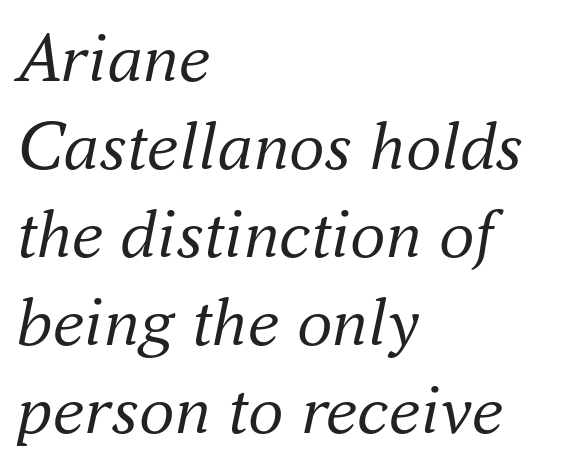
{"serif": "yes", "italic": "yes", "lean": "right", "slant_degrees": 16, "bold": "no", "weight": "regular", "width": "normal", "stroke_contrast": "medium", "x_height": "small", "monospaced": "no", "underline": "no", "align": "left", "line_spacing_ratio": 1.24, "letter_spacing": "normal", "letter_spacing_em": 0.0, "glyph_px": 71}
